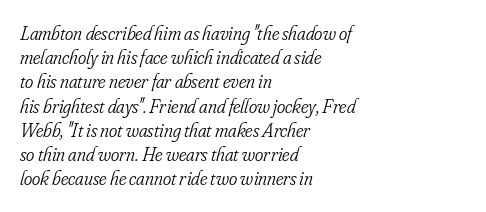
Q: Is the text bold? A: No.
Q: Is the text italic (slanted)? A: Yes, it leans right by about 16 degrees.
Q: Is the text underlined? A: No.
Q: How is the paragraph aligned? A: Left-aligned.
Q: Is the spacing between letters normal or unusually wide? A: Normal.
